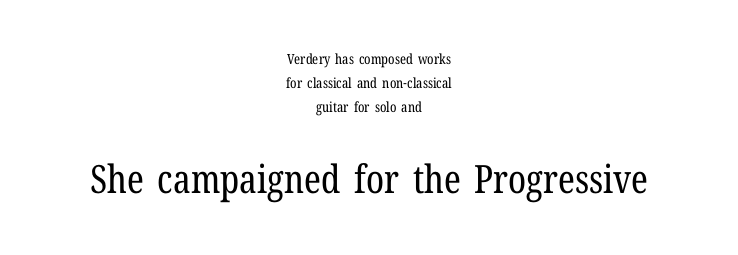
The image shows 39 px regular-weight, condensed serif type, upright; set centered, line spacing 1.73x, normal letter spacing, not underlined; the second (bottom) block is 2.79x larger; low stroke contrast and a medium x-height.
